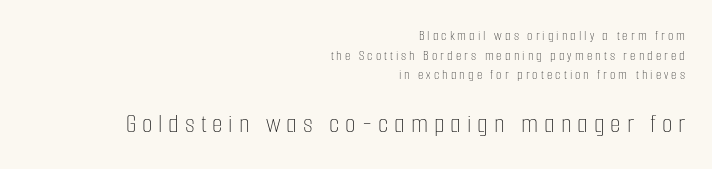
Horizontal alignment here is rightward, an uncommon choice for prose. In this sample the second text group is rendered at the bigger scale. Weight class: somewhere from thin through regular. What's the leading like? Ordinary, nothing unusual. Loose tracking; the words dissolve into strings of separated letters. Italic: no, the glyphs are upright roman.
